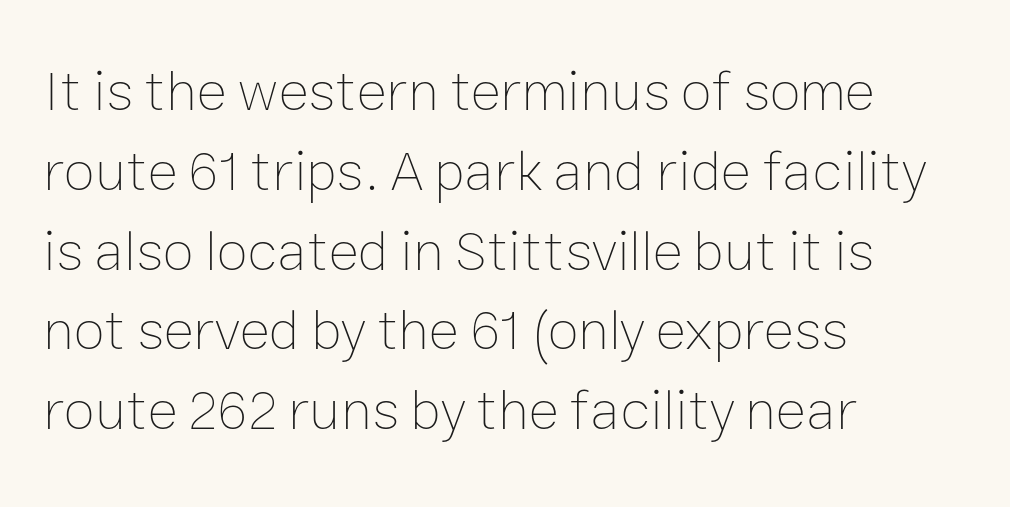
The image shows 57 px thin type, upright; set left-aligned, normal line spacing (1.4x), normal letter spacing, not underlined; low stroke contrast and a medium x-height.
